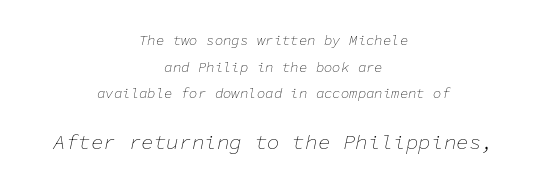
{"italic": "yes", "lean": "right", "slant_degrees": 11, "bold": "no", "underline": "no", "align": "center", "line_spacing": "loose", "line_spacing_ratio": 1.9, "letter_spacing": "normal", "letter_spacing_em": 0.0, "larger_block": "second", "size_ratio": 1.5, "glyph_px": 21}
